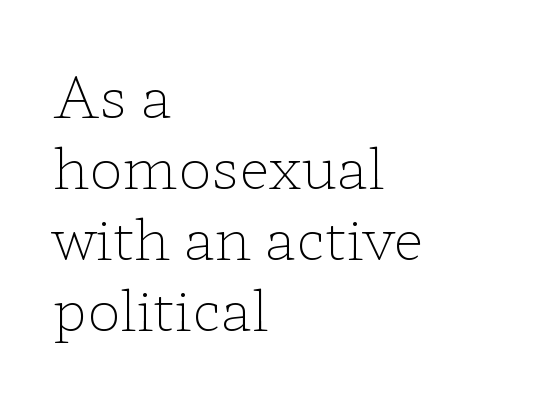
{"serif": "yes", "italic": "no", "bold": "no", "weight": "light", "width": "wide", "stroke_contrast": "low", "x_height": "medium", "monospaced": "no", "underline": "no", "align": "left", "line_spacing": "normal", "line_spacing_ratio": 1.27, "letter_spacing": "normal", "letter_spacing_em": 0.0, "glyph_px": 56}
